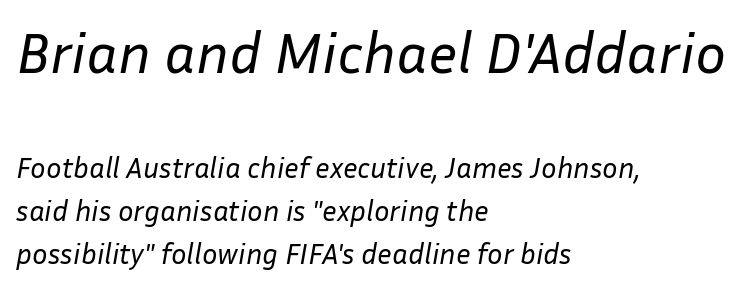
{"italic": "yes", "lean": "right", "slant_degrees": 10, "bold": "no", "weight": "regular", "width": "normal", "stroke_contrast": "low", "x_height": "medium", "monospaced": "no", "underline": "no", "align": "left", "line_spacing": "normal", "line_spacing_ratio": 1.49, "letter_spacing": "normal", "letter_spacing_em": 0.0, "larger_block": "first", "size_ratio": 2.0, "glyph_px": 58}
